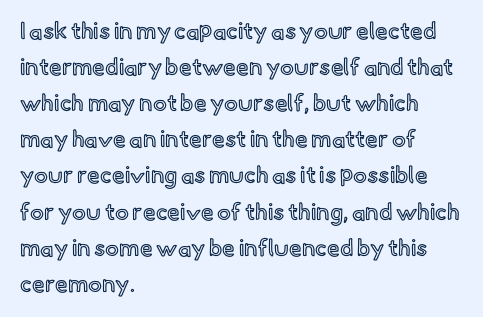
Regular leading. Check under the words: just untouched page. The type is set solid horizontally, with unmodified tracking. The paragraph has a hard left edge and a soft right edge.
